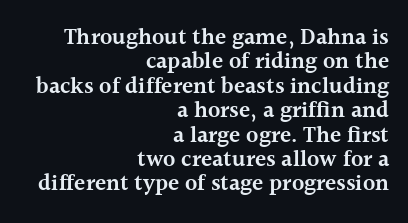
The image shows 23 px text type, upright; set right-aligned, tight line spacing (1.06x), normal letter spacing, not underlined.
